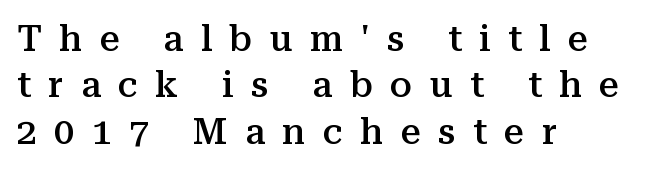
The image shows 36 px semibold serif type, upright; set left-aligned, normal line spacing (1.29x), unusually wide letter spacing (+0.48 em), not underlined; medium stroke contrast and a medium x-height.
